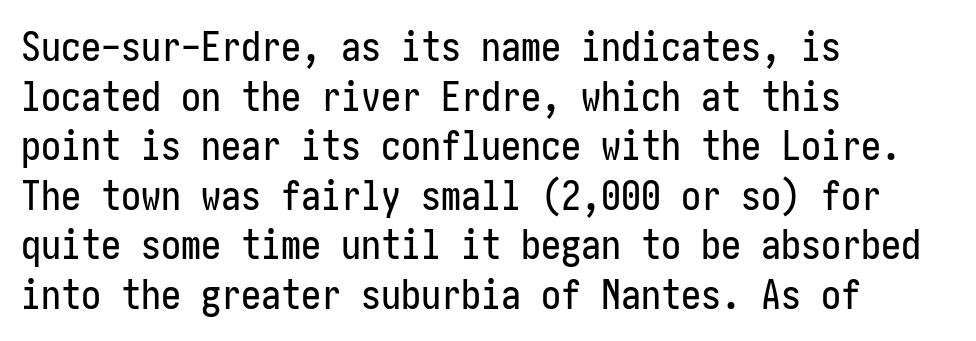
Q: Is the text italic (slanted)? A: No, it is upright.
Q: Is the typeface a serif or a sans-serif typeface? A: Sans-serif.
Q: Is the text underlined? A: No.
Q: How is the paragraph aligned? A: Left-aligned.
Q: Is the spacing between letters normal or unusually wide? A: Normal.
Q: Width (condensed, normal, or wide)? A: Condensed.
Q: Stroke contrast? A: Low.
Q: x-height? A: Medium.
